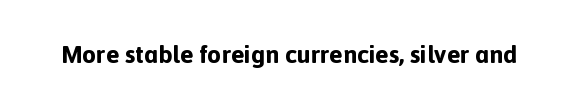
Underlining? Definitely not there. Strong, thick strokes mark this as bold type. This sample uses an upright cut, with every glyph sitting square on the baseline. A typesetter would call this zero additional tracking.
